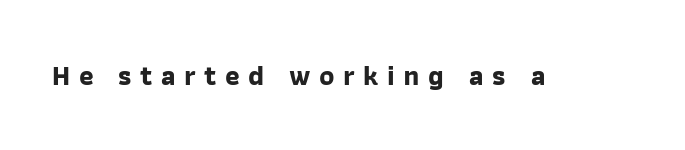
Q: Is the text bold? A: Yes.
Q: Is the typeface a serif or a sans-serif typeface? A: Sans-serif.
Q: Is the text underlined? A: No.
Q: Is the spacing between letters normal or unusually wide? A: Unusually wide.
Q: Width (condensed, normal, or wide)? A: Normal.
Q: Stroke contrast? A: Low.
Q: x-height? A: Medium.
Q: Monospaced? A: No.
